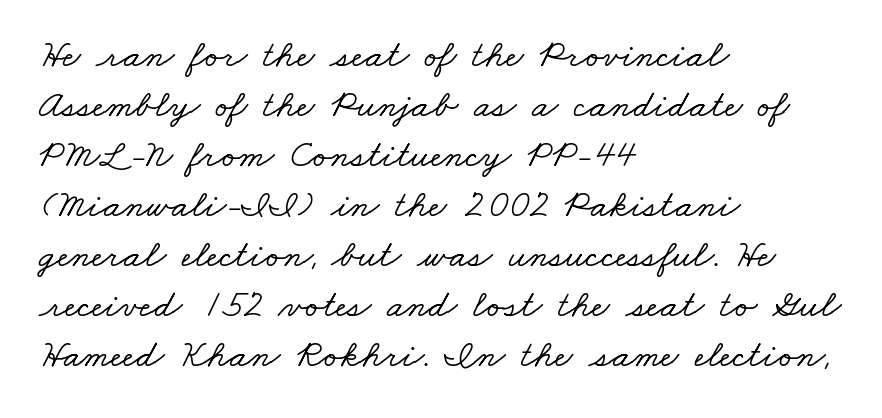
Horizontally, the lines are justified to the leading edge only. Typographically, this falls in the serif category. Just letters on the line, the space beneath them empty. Characters follow at the spacing the type designer built in. Each letter keeps its own natural width here, so spacing adapts to shape. These lines sit exactly where default settings would place them.
